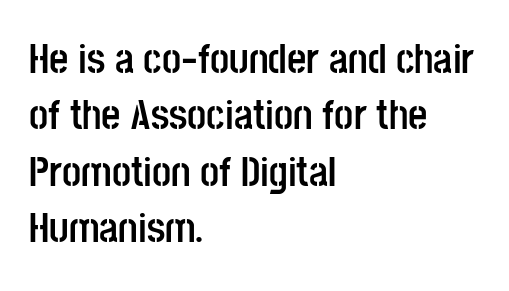
{"serif": "no", "italic": "no", "bold": "yes", "weight": "semibold", "width": "condensed", "stroke_contrast": "low", "x_height": "large", "monospaced": "no", "underline": "no", "align": "left", "line_spacing": "normal", "line_spacing_ratio": 1.34, "letter_spacing": "normal", "letter_spacing_em": 0.0, "glyph_px": 42}
